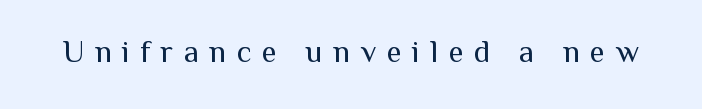
The face used here is a sans, in the tradition of grotesques and geometrics. How are the letters spaced? Widely, with obvious added tracking. Think of a printed novel: that variable character pitch is what you see here. A clean baseline with only descenders dipping below it.
